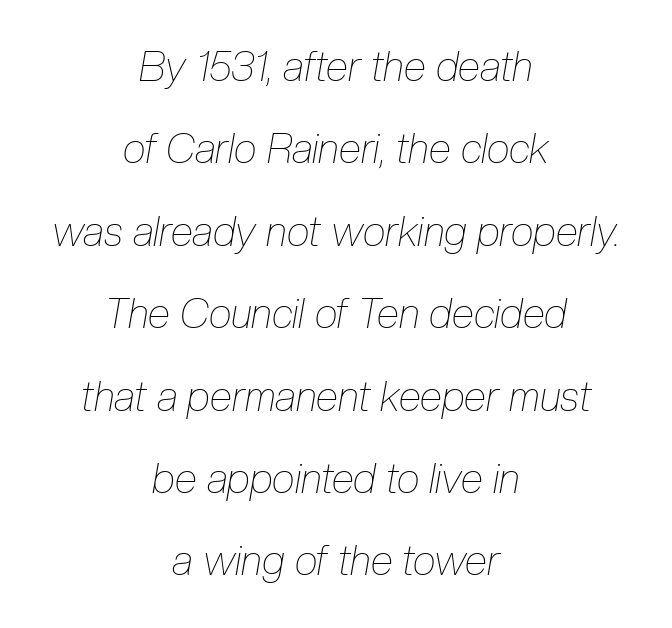
The image shows 41 px thin, condensed type, italic (leaning right); set centered, loose line spacing (2.01x), normal letter spacing, not underlined; low stroke contrast and a medium x-height.
